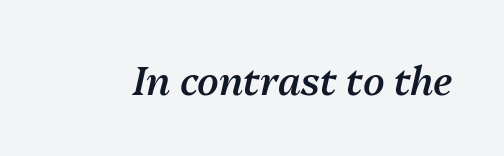
Q: Is the text bold? A: Semi-bold.
Q: Is the text italic (slanted)? A: Yes, it leans right by about 13 degrees.
Q: Is the text underlined? A: No.
Q: Is the spacing between letters normal or unusually wide? A: Normal.
Q: Width (condensed, normal, or wide)? A: Normal.
Q: Stroke contrast? A: Medium.
Q: x-height? A: Medium.
Q: Monospaced? A: No.
